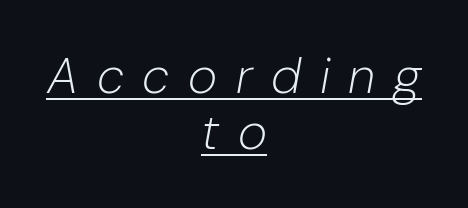
The image shows 50 px light type, italic (leaning right); set centered, tight line spacing (1.12x), unusually wide letter spacing (+0.37 em), underlined; low stroke contrast and a medium x-height.
